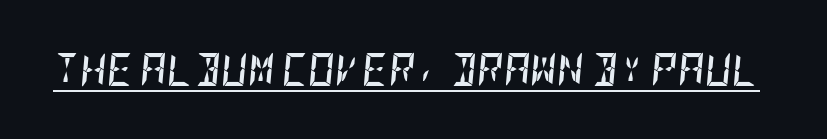
Notice how a bar underscores the lettering throughout. The typography opts for an oblique posture over an upright one. The letterforms sit shoulder to shoulder at normal distance. A full-strength bold gives these letters their thick strokes.
